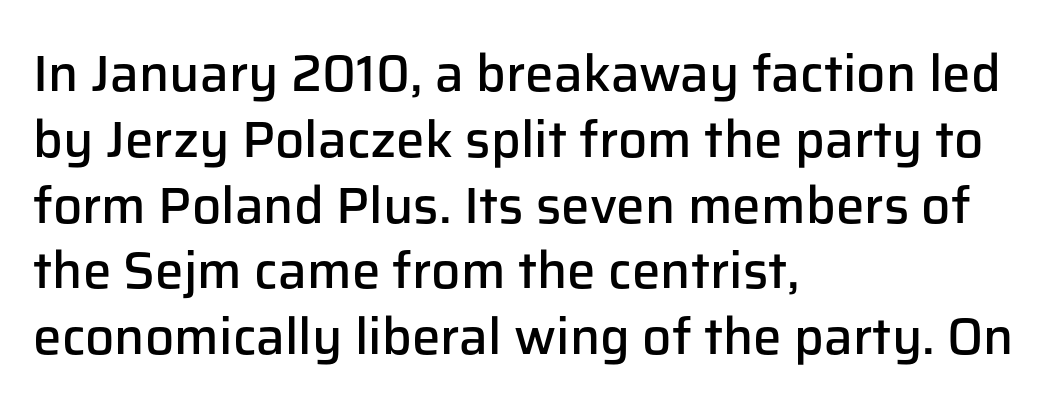
The image shows 51 px semibold sans-serif type, upright; set left-aligned, normal line spacing (1.29x), normal letter spacing, not underlined; low stroke contrast and a medium x-height.
